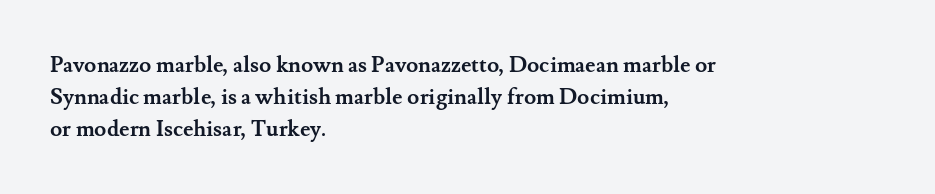
{"italic": "no", "bold": "yes", "underline": "no", "align": "left", "line_spacing": "normal", "line_spacing_ratio": 1.45, "letter_spacing": "normal", "letter_spacing_em": 0.0, "glyph_px": 22}
